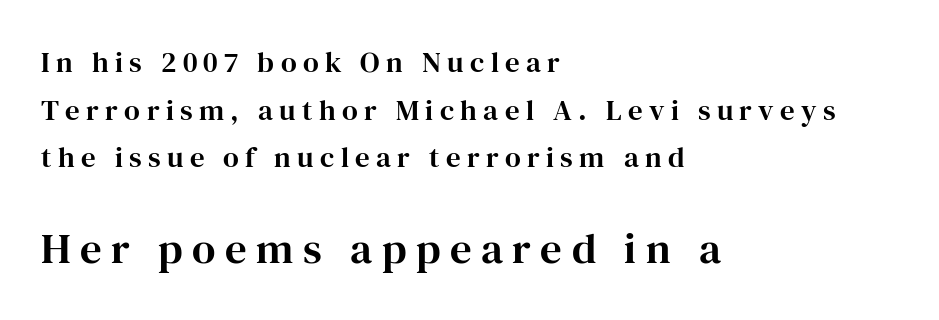
The image shows 43 px serif type, upright; set left-aligned, normal line spacing (1.64x), unusually wide letter spacing (+0.22 em), not underlined; the second (bottom) block is 1.48x larger; high stroke contrast and a medium x-height.
